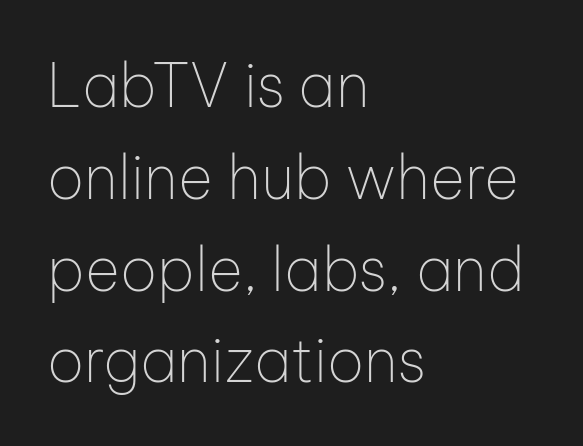
{"serif": "no", "italic": "no", "bold": "no", "weight": "thin", "width": "normal", "stroke_contrast": "low", "x_height": "medium", "monospaced": "no", "underline": "no", "align": "left", "line_spacing": "normal", "line_spacing_ratio": 1.53, "letter_spacing": "normal", "letter_spacing_em": 0.0, "glyph_px": 60}
